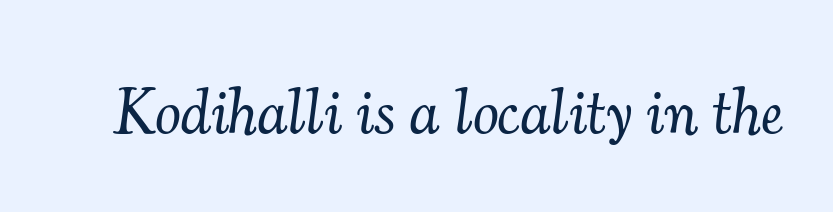
The image shows 65 px light serif type, italic (leaning right); set normal letter spacing, not underlined; medium stroke contrast and a small x-height.
